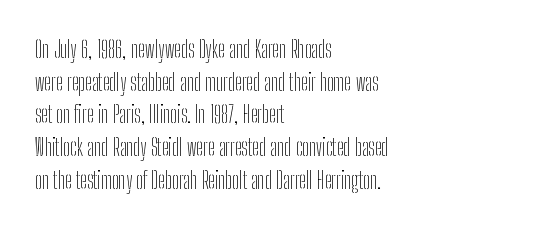
Characters follow at the spacing the type designer built in. The letterforms sit at book weight or below. Rendered with straight, roman letterforms. The rows are spaced the way most documents space them. The strip under each line holds only bare page.
